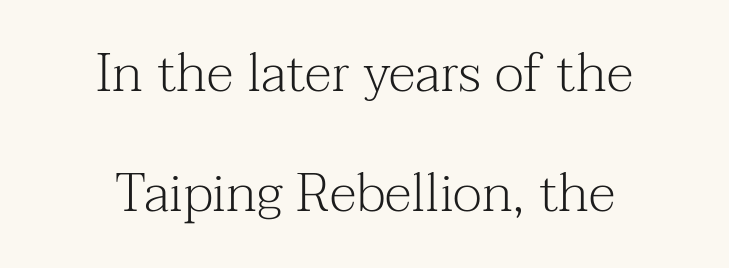
Font category for this specimen: serif. Summary of vertical rhythm: relaxed, with wide interline spacing. Descenders are the only things crossing below the line. Visually the block forms a symmetrical silhouette, jagged on both flanks. The letters stand upright; this is a roman face. Is this a fixed-width face? No — the glyphs have proportional, varying widths.
